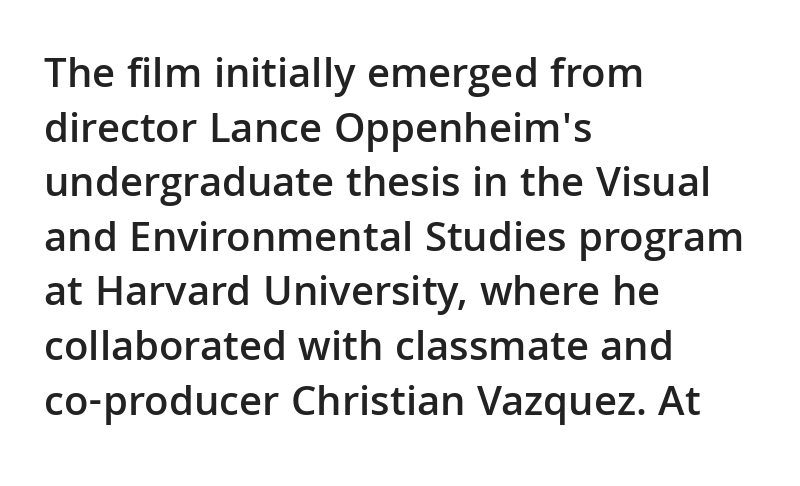
Q: Is the text bold? A: Semi-bold.
Q: Is the text italic (slanted)? A: No, it is upright.
Q: Is the typeface a serif or a sans-serif typeface? A: Sans-serif.
Q: Is the text underlined? A: No.
Q: How is the paragraph aligned? A: Left-aligned.
Q: Is the spacing between letters normal or unusually wide? A: Normal.
Q: Is the spacing between lines tight, normal or loose? A: Normal.
Q: Width (condensed, normal, or wide)? A: Normal.
Q: Stroke contrast? A: Low.
Q: x-height? A: Medium.
Q: Monospaced? A: No.
